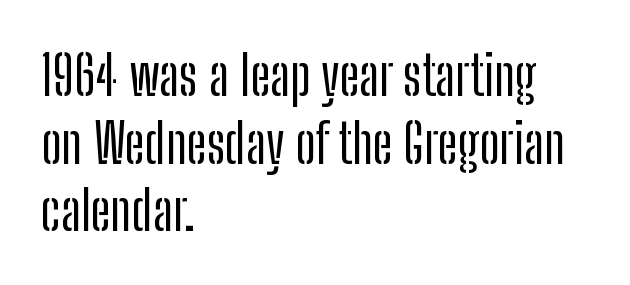
{"serif": "no", "italic": "no", "width": "condensed", "stroke_contrast": "low", "x_height": "medium", "monospaced": "no", "underline": "no", "align": "left", "line_spacing_ratio": 1.23, "letter_spacing": "normal", "letter_spacing_em": 0.0, "glyph_px": 55}
